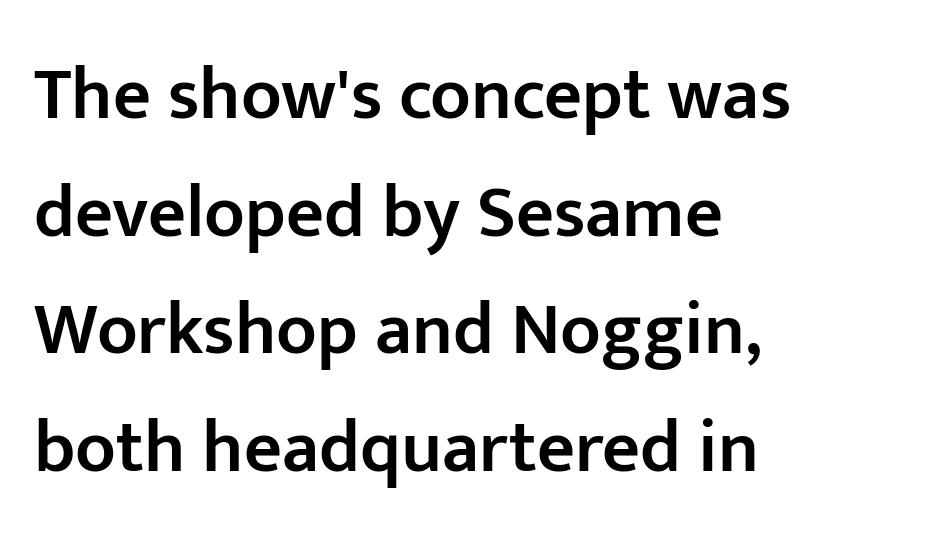
Q: Is the text bold? A: Semi-bold.
Q: Is the text italic (slanted)? A: No, it is upright.
Q: Is the typeface a serif or a sans-serif typeface? A: Sans-serif.
Q: Is the text underlined? A: No.
Q: How is the paragraph aligned? A: Left-aligned.
Q: Is the spacing between letters normal or unusually wide? A: Normal.
Q: Is the spacing between lines tight, normal or loose? A: Normal.
Q: Width (condensed, normal, or wide)? A: Normal.
Q: Stroke contrast? A: Low.
Q: x-height? A: Medium.
Q: Monospaced? A: No.
